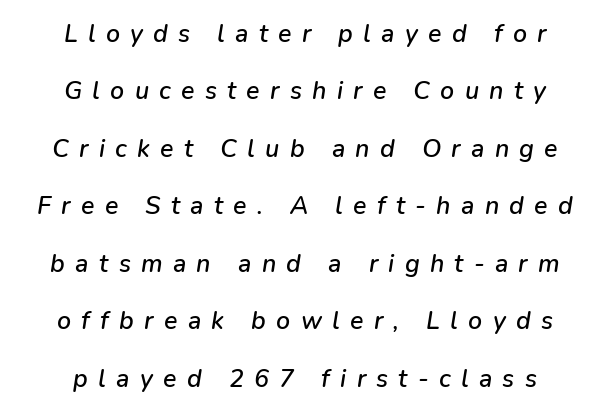
A great deal of white space separates one row of letters from the next. Rendered with sloped, italic letterforms. The space beneath each line is pristine and unruled. One-word summary of the alignment: center. The horizontal fit of the characters is loose and conspicuously gappy.
